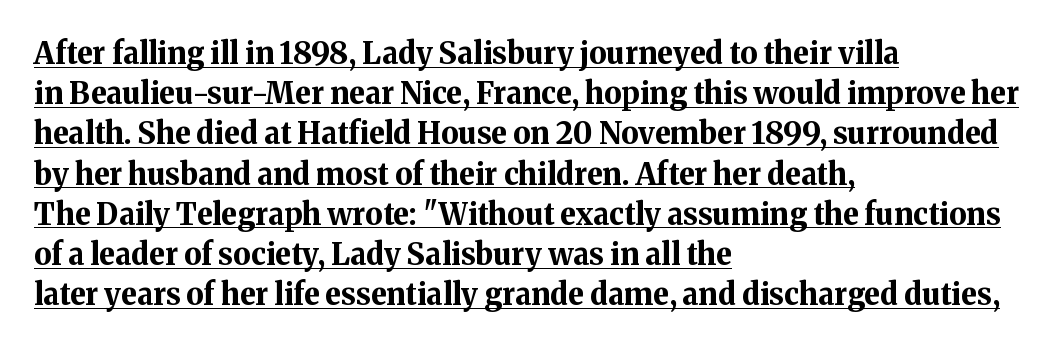
Q: Is the text bold? A: Yes.
Q: Is the text italic (slanted)? A: No, it is upright.
Q: Is the typeface a serif or a sans-serif typeface? A: Serif.
Q: Is the text underlined? A: Yes.
Q: How is the paragraph aligned? A: Left-aligned.
Q: Is the spacing between letters normal or unusually wide? A: Normal.
Q: Is the spacing between lines tight, normal or loose? A: Normal.
Q: Width (condensed, normal, or wide)? A: Normal.
Q: Stroke contrast? A: Medium.
Q: x-height? A: Medium.
Q: Monospaced? A: No.
